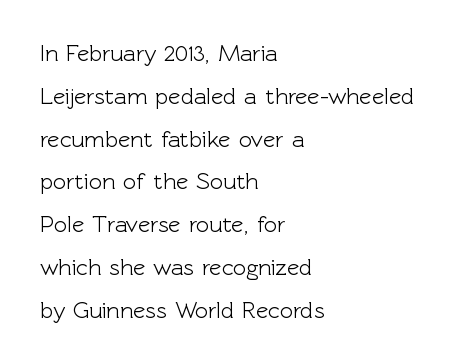
The image shows 23 px text type, upright; set left-aligned, line spacing 1.86x, normal letter spacing, not underlined.
